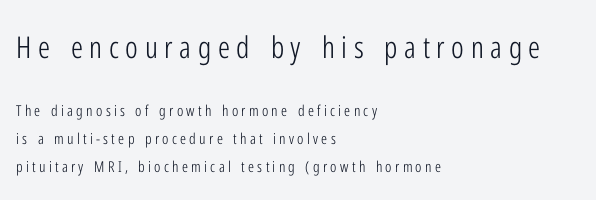
Q: Is the text bold? A: No.
Q: Is the text italic (slanted)? A: No, it is upright.
Q: Is the typeface a serif or a sans-serif typeface? A: Sans-serif.
Q: Is the text underlined? A: No.
Q: How is the paragraph aligned? A: Left-aligned.
Q: Is the spacing between letters normal or unusually wide? A: Unusually wide.
Q: Which block of text is set in a larger size, the first (top) or the second (bottom)? A: The first (top) one.
Q: Width (condensed, normal, or wide)? A: Condensed.
Q: Stroke contrast? A: Low.
Q: x-height? A: Medium.
Q: Monospaced? A: No.
